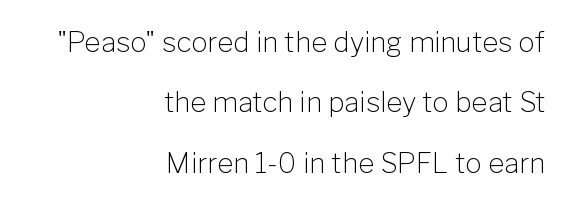
Q: Is the text bold? A: No.
Q: Is the text italic (slanted)? A: No, it is upright.
Q: Is the typeface a serif or a sans-serif typeface? A: Sans-serif.
Q: Is the text underlined? A: No.
Q: How is the paragraph aligned? A: Right-aligned.
Q: Is the spacing between letters normal or unusually wide? A: Normal.
Q: Is the spacing between lines tight, normal or loose? A: Loose.
Q: Width (condensed, normal, or wide)? A: Normal.
Q: Stroke contrast? A: Low.
Q: x-height? A: Medium.
Q: Monospaced? A: No.
